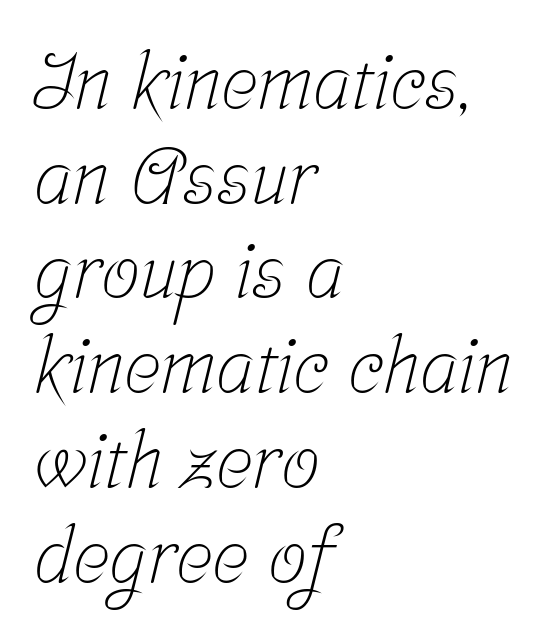
{"serif": "yes", "bold": "no", "weight": "light", "width": "condensed", "stroke_contrast": "low", "x_height": "medium", "monospaced": "no", "underline": "no", "align": "left", "line_spacing_ratio": 1.23, "letter_spacing": "normal", "letter_spacing_em": 0.0, "glyph_px": 77}
